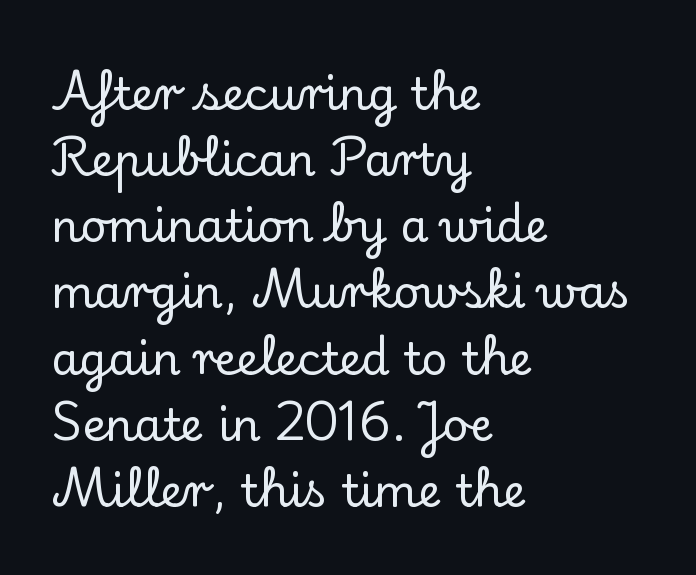
Q: Is the text italic (slanted)? A: No, it is upright.
Q: Is the typeface a serif or a sans-serif typeface? A: Serif.
Q: Is the text underlined? A: No.
Q: How is the paragraph aligned? A: Left-aligned.
Q: Is the spacing between letters normal or unusually wide? A: Normal.
Q: Is the spacing between lines tight, normal or loose? A: Normal.
Q: Width (condensed, normal, or wide)? A: Normal.
Q: Stroke contrast? A: Low.
Q: x-height? A: Small.
Q: Monospaced? A: No.
